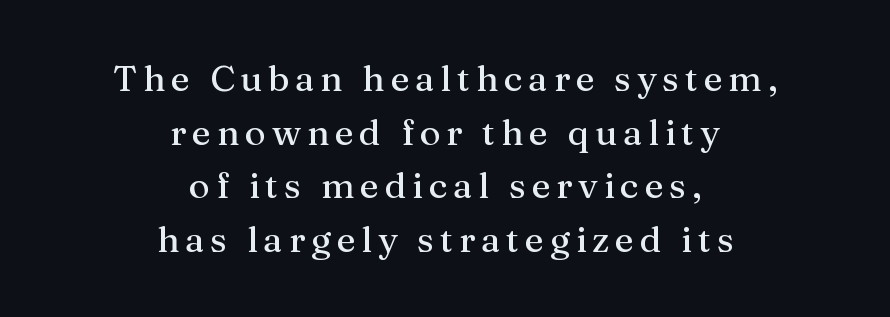
{"serif": "yes", "italic": "no", "width": "normal", "stroke_contrast": "medium", "x_height": "medium", "monospaced": "no", "underline": "no", "align": "center", "line_spacing": "normal", "line_spacing_ratio": 1.49, "glyph_px": 36}
